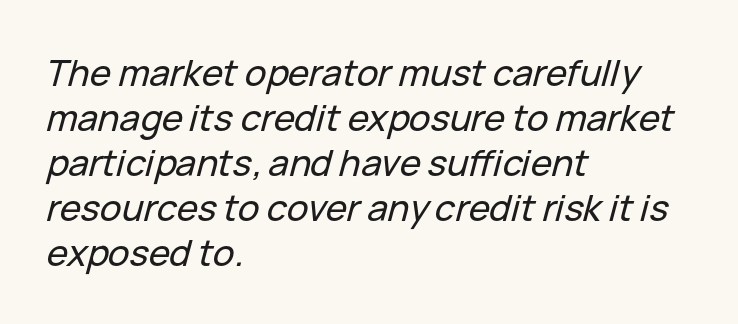
Notice how the stems are inclined rather than vertical — that's the hallmark of italics. Layout note: lines flush left. Observe the ordinary spacing: letters are neighbours, not strangers. Each letter keeps its own natural width here, so spacing adapts to shape. Rule under the text: the space is simply empty.
